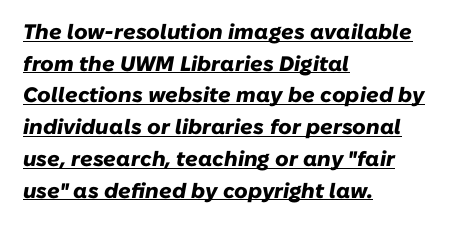
The image shows 21 px bold type, italic (leaning right); set left-aligned, normal line spacing (1.51x), normal letter spacing, underlined.
